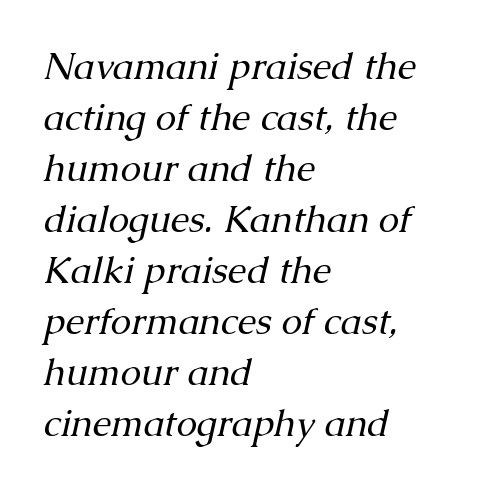
{"serif": "yes", "italic": "yes", "lean": "right", "slant_degrees": 13, "bold": "no", "weight": "regular", "width": "normal", "stroke_contrast": "medium", "x_height": "medium", "monospaced": "no", "underline": "no", "align": "left", "line_spacing": "normal", "line_spacing_ratio": 1.38, "letter_spacing": "normal", "letter_spacing_em": 0.0, "glyph_px": 37}
